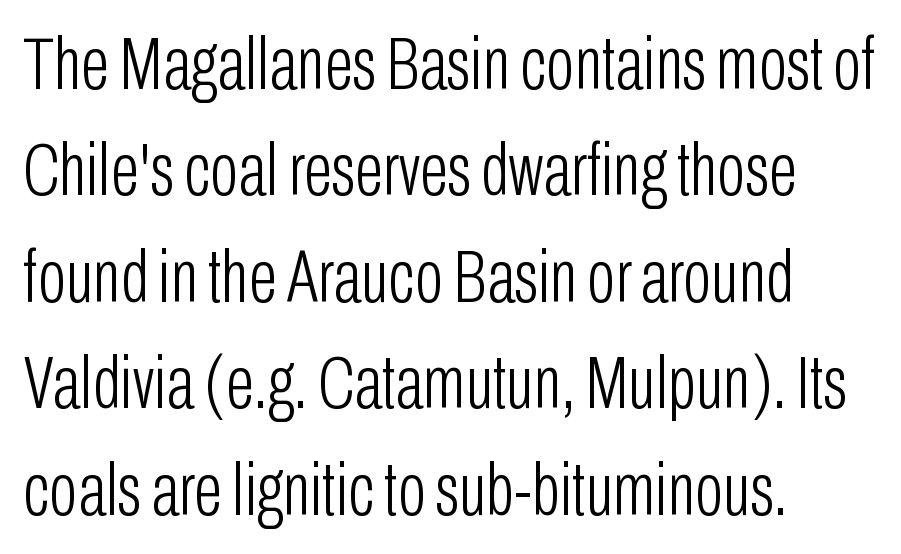
Q: Is the text bold? A: No.
Q: Is the text italic (slanted)? A: No, it is upright.
Q: Is the typeface a serif or a sans-serif typeface? A: Sans-serif.
Q: Is the text underlined? A: No.
Q: How is the paragraph aligned? A: Left-aligned.
Q: Is the spacing between letters normal or unusually wide? A: Normal.
Q: Is the spacing between lines tight, normal or loose? A: Normal.
Q: Width (condensed, normal, or wide)? A: Condensed.
Q: Stroke contrast? A: Low.
Q: x-height? A: Medium.
Q: Monospaced? A: No.
